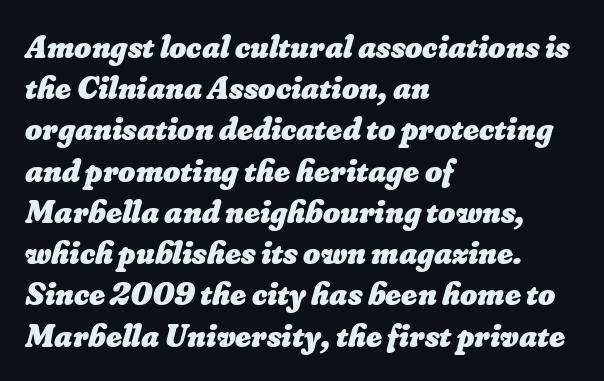
The image shows 33 px heavy type; set left-aligned, normal line spacing (1.25x), normal letter spacing, not underlined; low stroke contrast and a small x-height.
